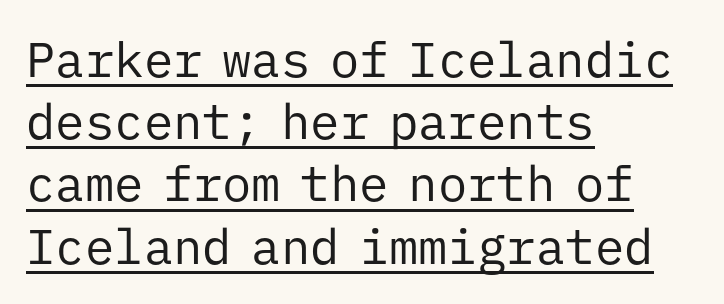
What kind of face is this? One without serifs — a sans. Monospaced: the letters line up in strict vertical columns. This sample is left-justified, so line endings fall wherever the words run out. When letters stand straight like this, we call the style roman or upright.
